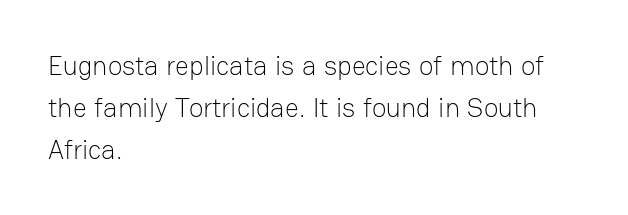
{"italic": "no", "bold": "no", "underline": "no", "align": "left", "line_spacing": "normal", "line_spacing_ratio": 1.55, "letter_spacing": "normal", "letter_spacing_em": 0.0, "glyph_px": 27}
